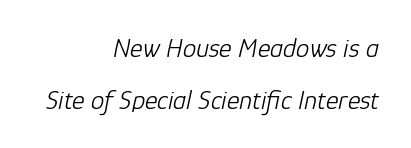
Q: Is the text bold? A: No.
Q: Is the text italic (slanted)? A: Yes, it leans right by about 12 degrees.
Q: Is the text underlined? A: No.
Q: How is the paragraph aligned? A: Right-aligned.
Q: Is the spacing between letters normal or unusually wide? A: Normal.
Q: Is the spacing between lines tight, normal or loose? A: Loose.
